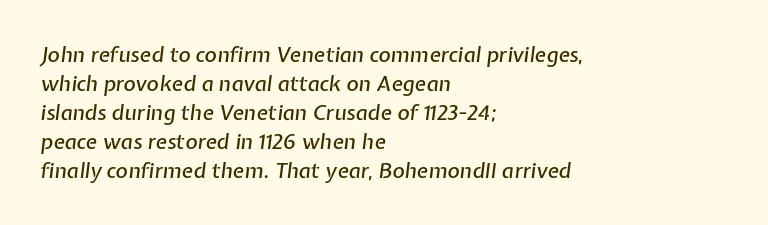
Q: Is the text italic (slanted)? A: Yes, it leans right by about 7 degrees.
Q: Is the text underlined? A: No.
Q: How is the paragraph aligned? A: Left-aligned.
Q: Is the spacing between letters normal or unusually wide? A: Normal.
Q: Is the spacing between lines tight, normal or loose? A: Normal.
